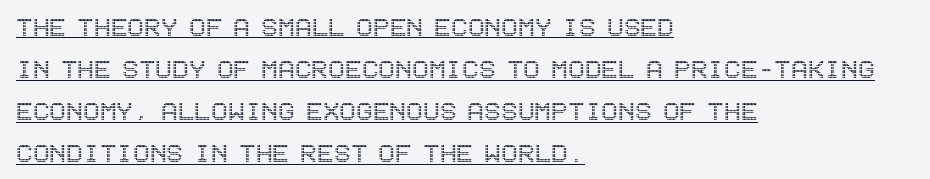
The image shows 31 px condensed type, upright; set left-aligned, normal line spacing (1.36x), normal letter spacing, underlined; a large x-height.
